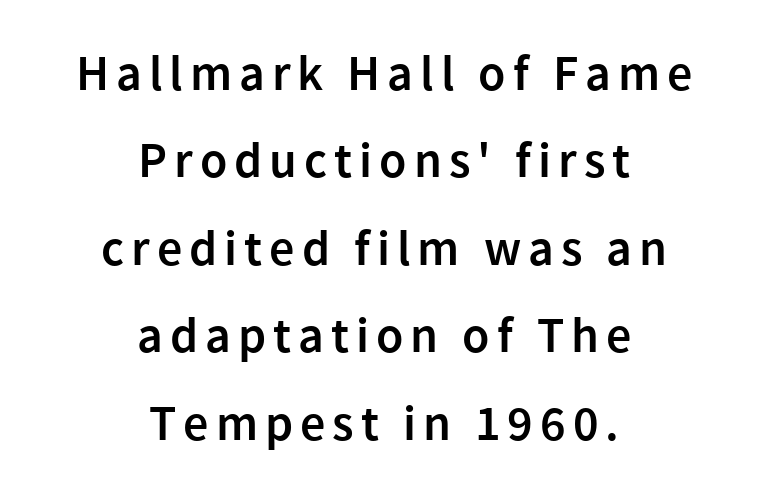
Short and long lines alike share a common midpoint. These lines are rendered in a variable-pitch font. Look at the stroke-to-counter ratio: somewhat heavy, a semibold. A sans-serif font was chosen for this passage.
